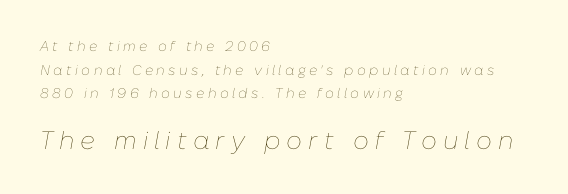
The typeface has the unassuming heft of standard copy or less. If you measured baseline to baseline, you'd find a middling distance. A bare baseline throughout the passage. If you squint, the bottom block still reads clearly — it's the larger of the two.
